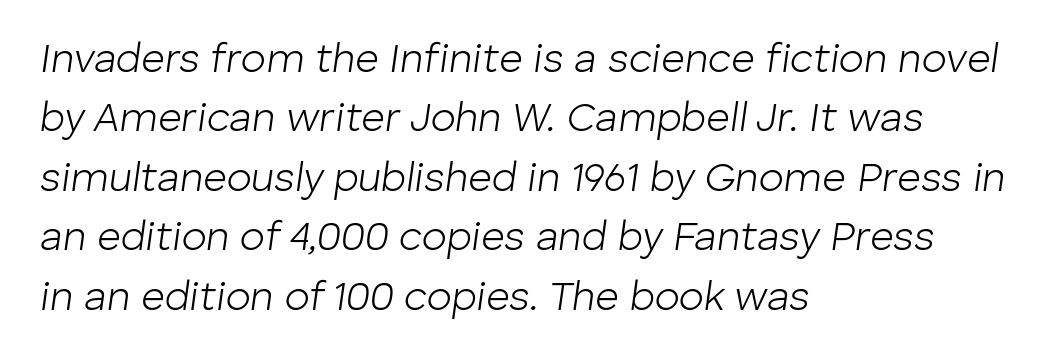
Q: Is the text bold? A: No.
Q: Is the text italic (slanted)? A: Yes, it leans right by about 8 degrees.
Q: Is the text underlined? A: No.
Q: How is the paragraph aligned? A: Left-aligned.
Q: Is the spacing between letters normal or unusually wide? A: Normal.
Q: Is the spacing between lines tight, normal or loose? A: Normal.
Q: Width (condensed, normal, or wide)? A: Normal.
Q: Stroke contrast? A: Low.
Q: x-height? A: Medium.
Q: Monospaced? A: No.
